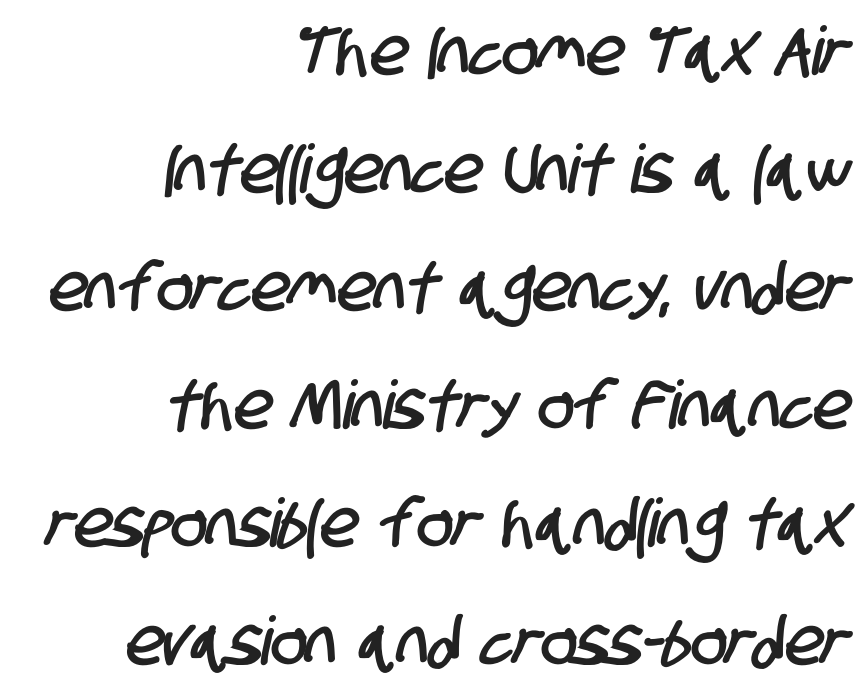
Here the designer chose a conventional face with non-uniform glyph widths. Short and long lines alike share a common ending point at right. Words float on clear page, feet unadorned. Note: no serifs on the glyphs. Tracking value appears to be zero — textbook default spacing.
